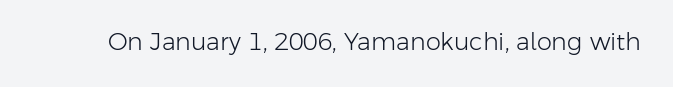
{"italic": "no", "bold": "no", "underline": "no", "letter_spacing": "normal", "letter_spacing_em": 0.0, "glyph_px": 24}
